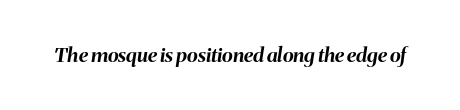
Q: Is the text bold? A: Yes.
Q: Is the text italic (slanted)? A: Yes, it leans right by about 8 degrees.
Q: Is the text underlined? A: No.
Q: Is the spacing between letters normal or unusually wide? A: Normal.
